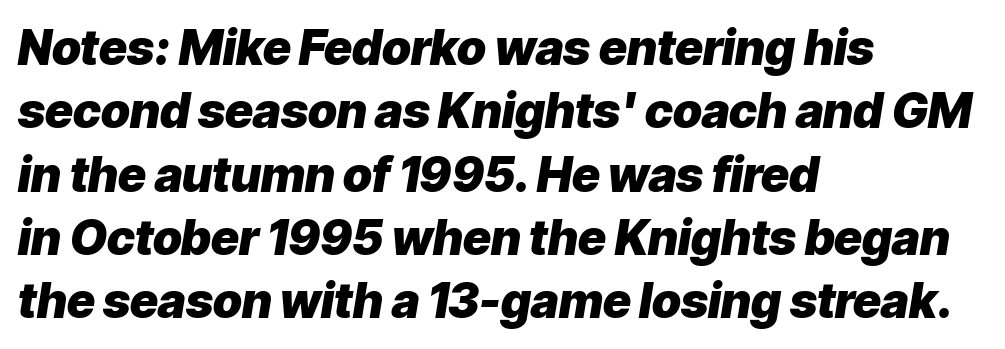
{"italic": "yes", "lean": "right", "slant_degrees": 9, "bold": "yes", "weight": "heavy", "width": "normal", "stroke_contrast": "low", "x_height": "medium", "monospaced": "no", "underline": "no", "align": "left", "line_spacing": "normal", "line_spacing_ratio": 1.32, "letter_spacing": "normal", "letter_spacing_em": 0.0, "glyph_px": 48}
